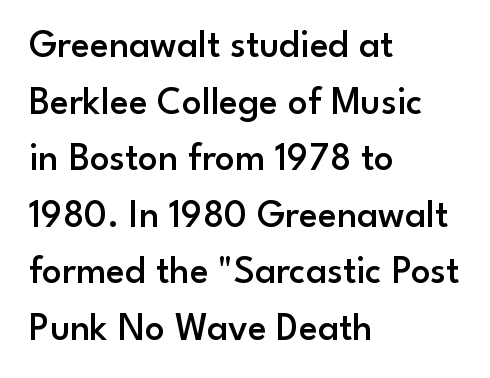
{"serif": "no", "italic": "no", "bold": "semi", "weight": "semibold", "width": "normal", "stroke_contrast": "low", "x_height": "small", "monospaced": "no", "underline": "no", "align": "left", "line_spacing": "normal", "line_spacing_ratio": 1.45, "letter_spacing": "normal", "letter_spacing_em": 0.0, "glyph_px": 39}
